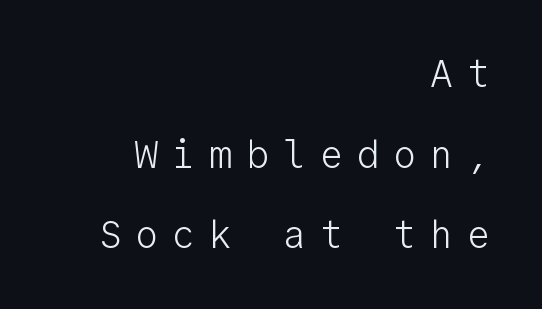
Q: Is the text bold? A: No.
Q: Is the text italic (slanted)? A: No, it is upright.
Q: Is the typeface a serif or a sans-serif typeface? A: Sans-serif.
Q: Is the text underlined? A: No.
Q: How is the paragraph aligned? A: Right-aligned.
Q: Is the spacing between letters normal or unusually wide? A: Unusually wide.
Q: Is the spacing between lines tight, normal or loose? A: Loose.
Q: Width (condensed, normal, or wide)? A: Normal.
Q: Stroke contrast? A: Low.
Q: x-height? A: Medium.
Q: Monospaced? A: Yes.
